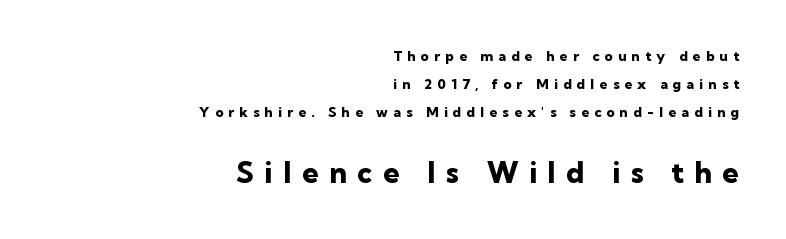
The image shows 29 px heavy sans-serif type, upright; set right-aligned, loose line spacing (2.0x), unusually wide letter spacing (+0.37 em), not underlined; the second (bottom) block is 2.07x larger; low stroke contrast and a medium x-height.
